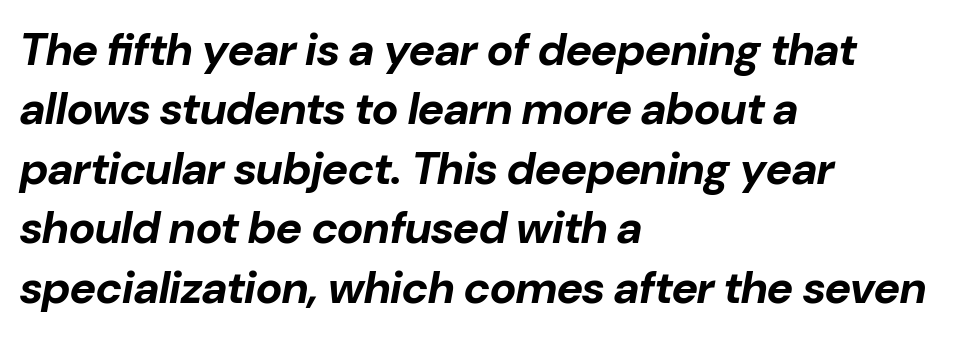
{"italic": "yes", "lean": "right", "slant_degrees": 10, "bold": "yes", "weight": "bold", "width": "normal", "stroke_contrast": "low", "x_height": "medium", "monospaced": "no", "underline": "no", "align": "left", "line_spacing": "normal", "line_spacing_ratio": 1.32, "letter_spacing": "normal", "letter_spacing_em": 0.0, "glyph_px": 45}
